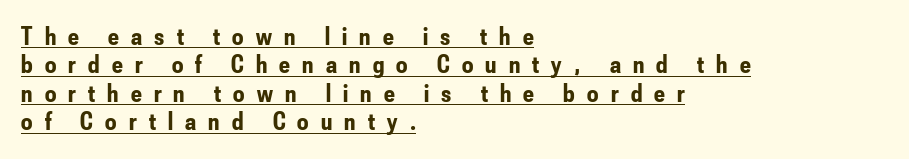
The image shows 25 px bold type, upright; set left-aligned, tight line spacing (1.14x), unusually wide letter spacing (+0.49 em), underlined.
